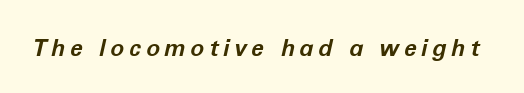
An italicized treatment has been applied to the whole sample. Typographic density is high because the face is bold. Letter spacing: wide. Underlining? Definitely not there.
